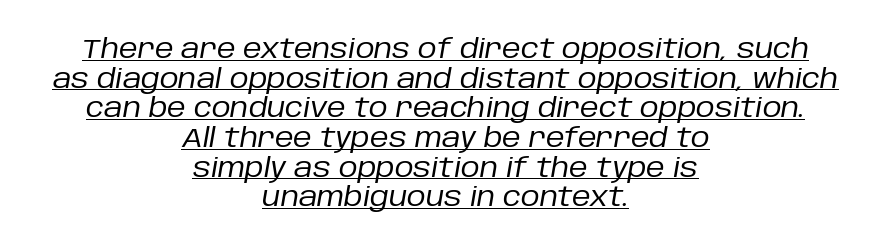
{"italic": "yes", "lean": "right", "slant_degrees": 10, "bold": "no", "underline": "yes", "align": "center", "line_spacing": "tight", "line_spacing_ratio": 1.14, "letter_spacing": "normal", "letter_spacing_em": 0.0, "glyph_px": 26}
